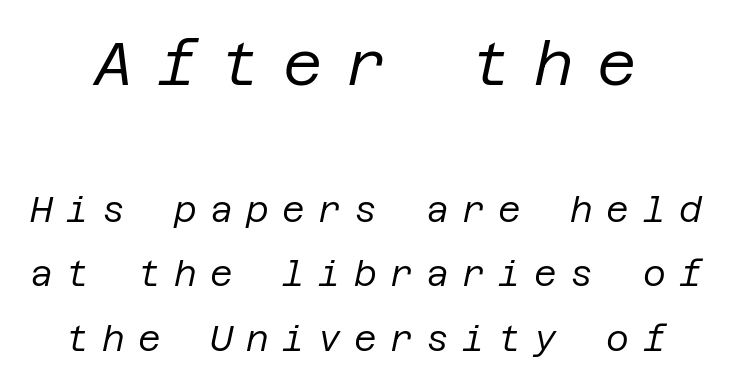
{"italic": "yes", "lean": "right", "slant_degrees": 12, "bold": "no", "weight": "regular", "width": "normal", "stroke_contrast": "low", "x_height": "large", "underline": "no", "align": "center", "line_spacing_ratio": 1.85, "letter_spacing": "wide", "letter_spacing_em": 0.38, "larger_block": "first", "size_ratio": 1.74, "glyph_px": 61}
